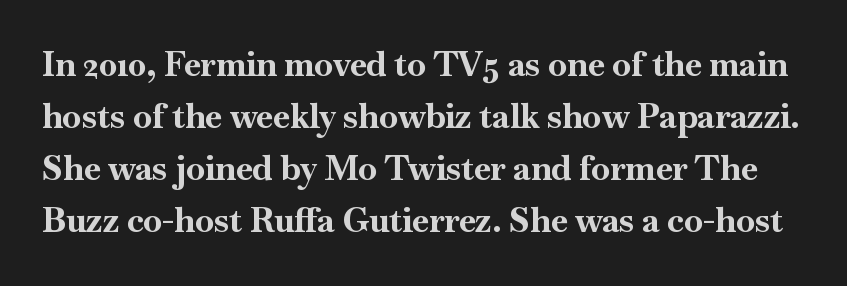
The baseline area is clear. You could not count columns in this text — the font is proportionally spaced. Summary of vertical rhythm: regular, with standard interline spacing. Honestly, the letter spacing is just normal — you wouldn't notice it.
